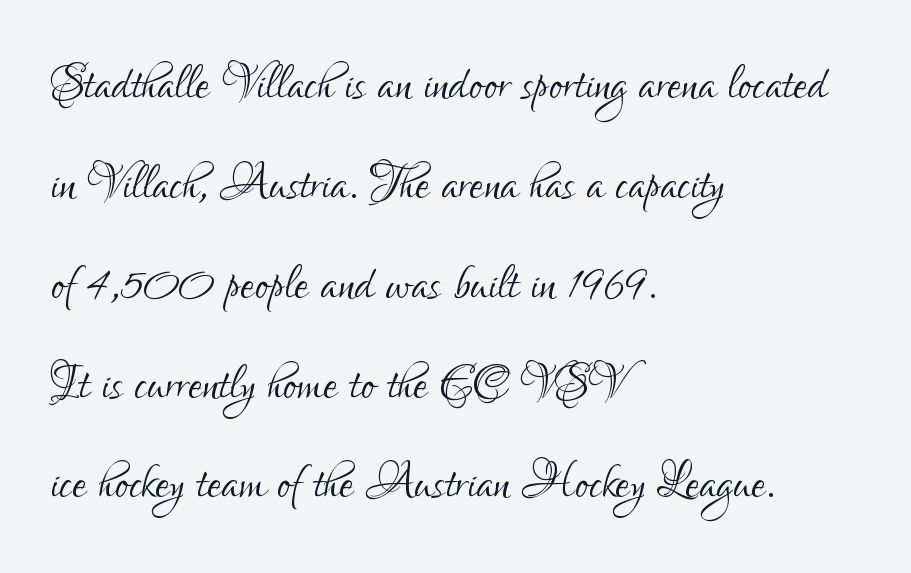
{"serif": "no", "bold": "no", "weight": "light", "width": "condensed", "stroke_contrast": "low", "x_height": "small", "monospaced": "no", "underline": "no", "align": "left", "line_spacing": "normal", "line_spacing_ratio": 1.56, "letter_spacing": "normal", "letter_spacing_em": 0.0, "glyph_px": 64}
